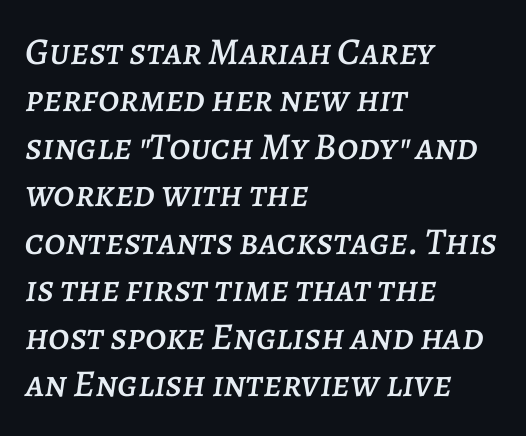
Does the leading feel generous? No, just average. Line beginnings align vertically; line endings do not. Compared with ordinary roman type, these characters are visibly tilted. There is no visible air inserted between adjacent glyphs. Do the characters align in a grid? No, the font is proportional.
